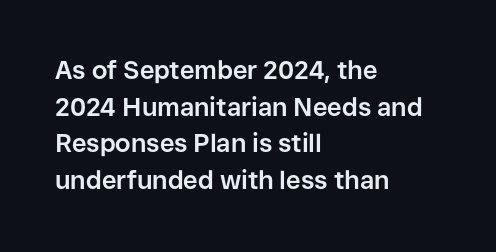
Compared with an ordinary text face, these strokes are far heavier — a full bold. Tall strokes in this sample are plumb rather than angled. Reading down the block, your eye returns to a fixed left position each line. The space directly below the letters is spotless. Leading matches the norm, producing a regular column. The type is set solid horizontally, with unmodified tracking.
